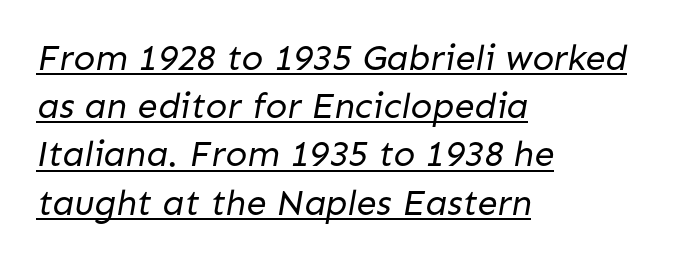
The image shows 36 px regular-weight sans-serif type; set left-aligned, normal line spacing (1.34x), normal letter spacing, underlined; low stroke contrast and a medium x-height.
